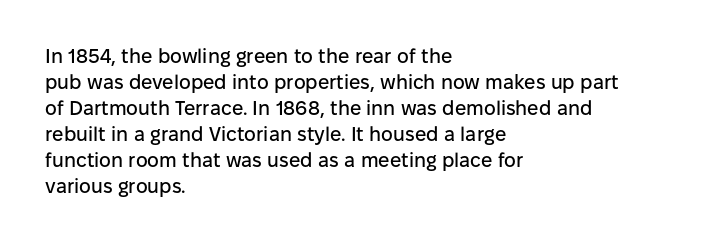
The image shows 20 px text type, upright; set left-aligned, normal line spacing (1.3x), normal letter spacing, not underlined.
